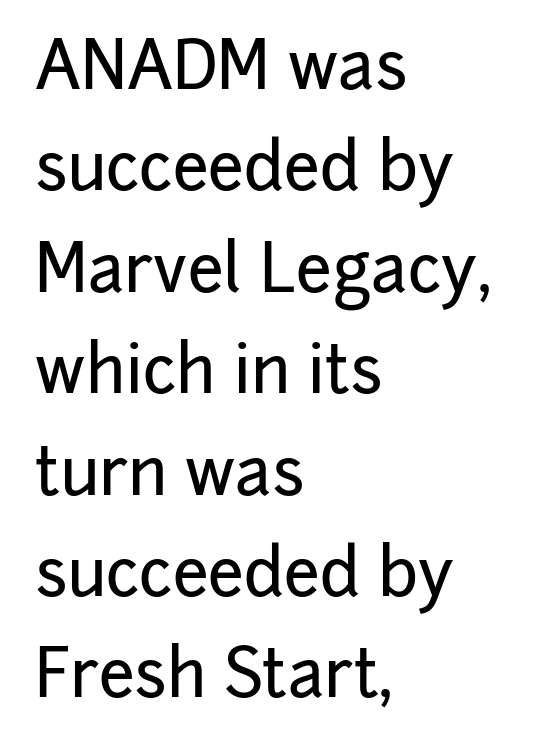
Upright lettering throughout. Quick note: interline space is typical. This rendering leaves character spacing at its baseline value. The passage shown is typeset with a sans-serif family. Underlining? Definitely not there.
